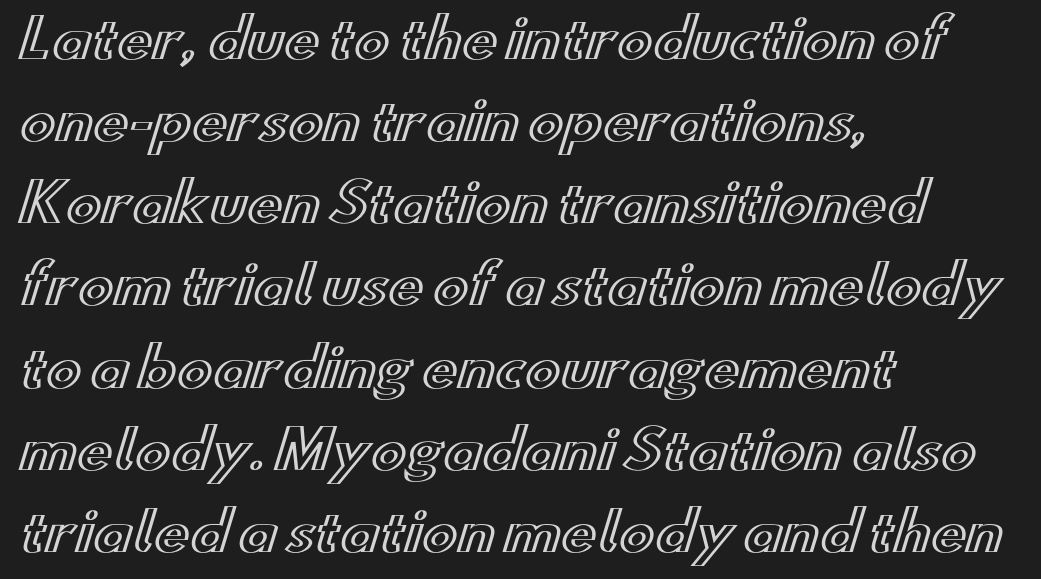
The image shows 53 px wide type; set left-aligned, normal line spacing (1.55x), normal letter spacing, not underlined; a small x-height.
